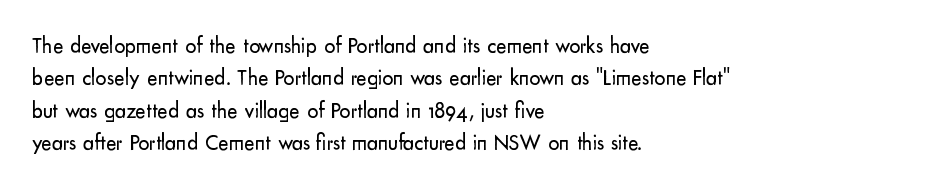
Q: Is the text bold? A: No.
Q: Is the text italic (slanted)? A: No, it is upright.
Q: Is the text underlined? A: No.
Q: How is the paragraph aligned? A: Left-aligned.
Q: Is the spacing between letters normal or unusually wide? A: Normal.
Q: Is the spacing between lines tight, normal or loose? A: Normal.
